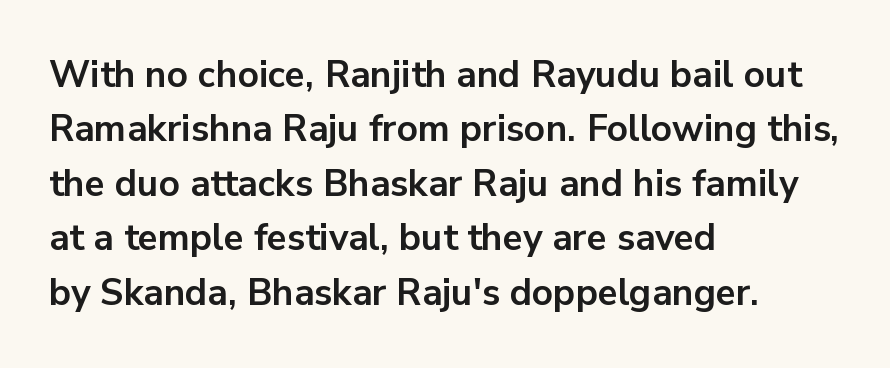
Q: Is the text bold? A: Yes.
Q: Is the text italic (slanted)? A: No, it is upright.
Q: Is the typeface a serif or a sans-serif typeface? A: Sans-serif.
Q: Is the text underlined? A: No.
Q: How is the paragraph aligned? A: Left-aligned.
Q: Is the spacing between letters normal or unusually wide? A: Normal.
Q: Is the spacing between lines tight, normal or loose? A: Normal.
Q: Width (condensed, normal, or wide)? A: Normal.
Q: Stroke contrast? A: Low.
Q: x-height? A: Medium.
Q: Monospaced? A: No.
